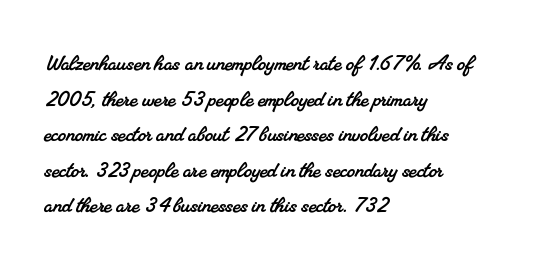
Underlining? Definitely not there. Line starts are locked; line ends wander. This rendering leaves character spacing at its baseline value. Evenly set lines give the paragraph a standard silhouette.
